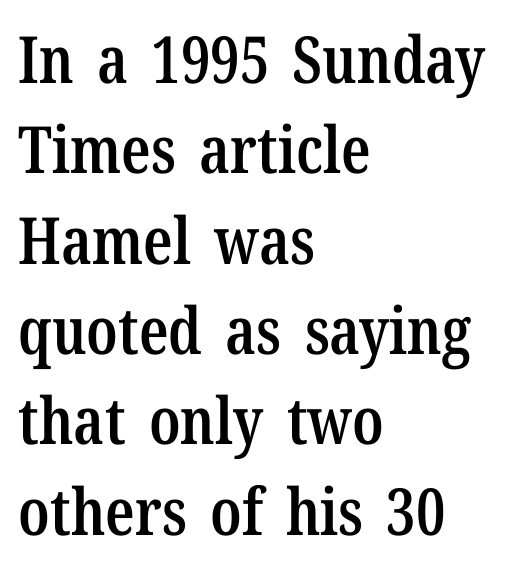
{"serif": "yes", "italic": "no", "bold": "semi", "weight": "semibold", "width": "condensed", "stroke_contrast": "low", "x_height": "medium", "monospaced": "no", "underline": "no", "align": "left", "line_spacing": "normal", "line_spacing_ratio": 1.39, "letter_spacing": "normal", "letter_spacing_em": 0.0, "glyph_px": 65}
